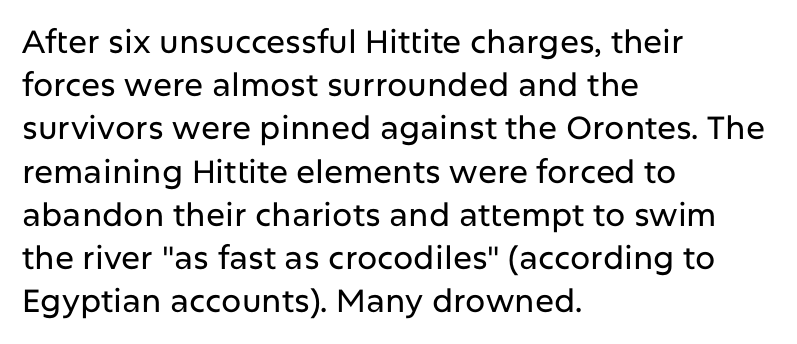
The image shows 32 px sans-serif type, upright; set left-aligned, normal line spacing (1.35x), normal letter spacing, not underlined; low stroke contrast and a medium x-height.
